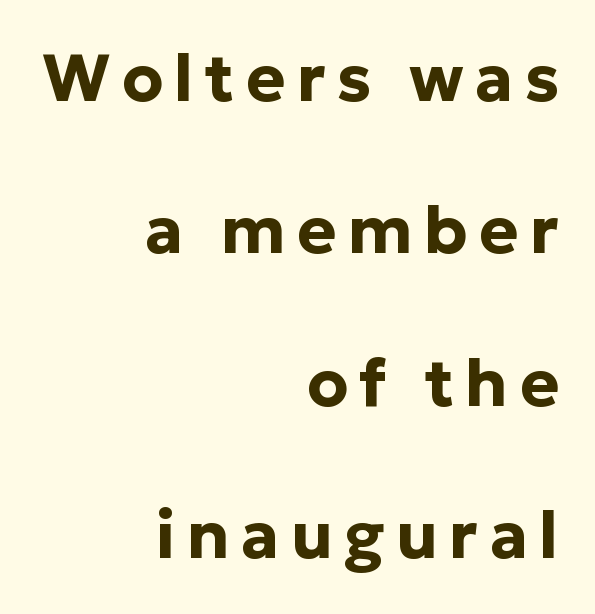
The image shows 66 px bold sans-serif type, upright; set right-aligned, loose line spacing (2.31x), not underlined; low stroke contrast and a medium x-height.
